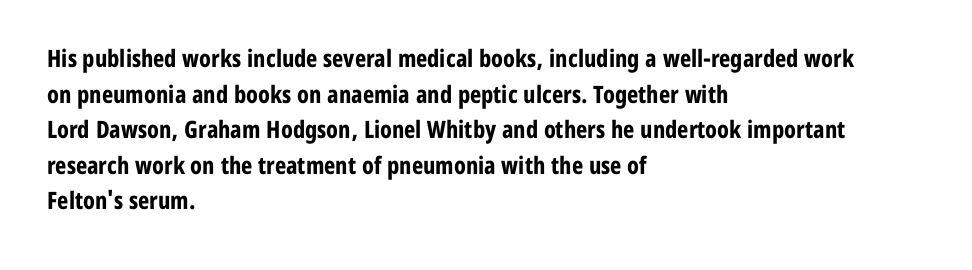
The image shows 24 px bold type, upright; set left-aligned, normal line spacing (1.48x), normal letter spacing, not underlined.
